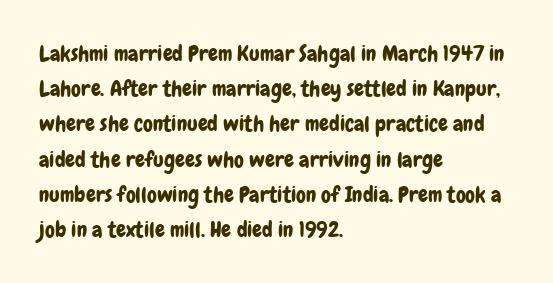
Q: Is the text italic (slanted)? A: No, it is upright.
Q: Is the text underlined? A: No.
Q: How is the paragraph aligned? A: Left-aligned.
Q: Is the spacing between letters normal or unusually wide? A: Normal.
Q: Is the spacing between lines tight, normal or loose? A: Normal.
